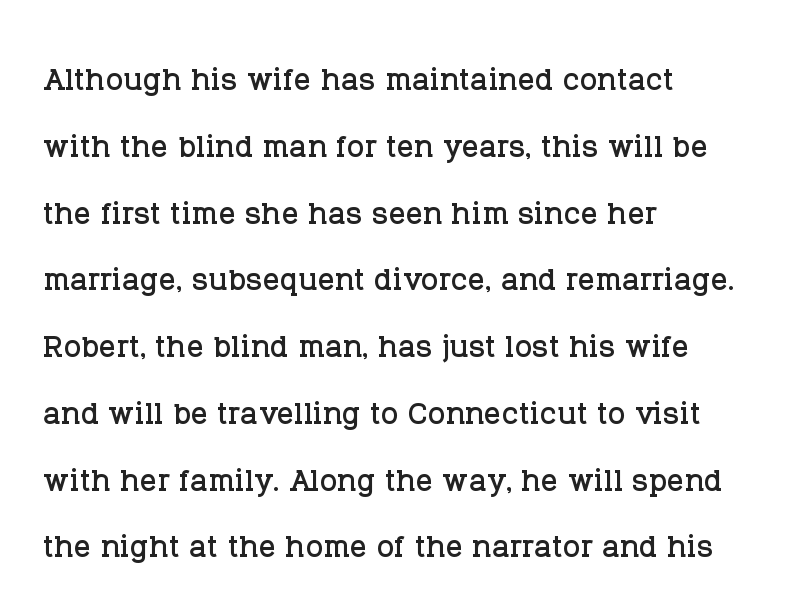
The image shows 42 px serif type, upright; set left-aligned, normal line spacing (1.59x), normal letter spacing, not underlined; low stroke contrast and a large x-height.
